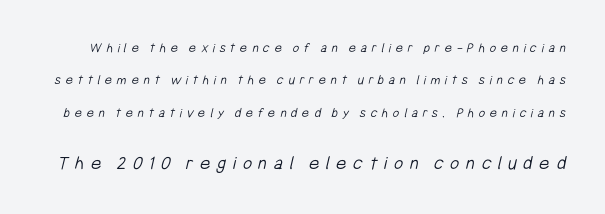
{"bold": "no", "underline": "no", "line_spacing": "loose", "line_spacing_ratio": 2.31, "letter_spacing": "wide", "letter_spacing_em": 0.33, "larger_block": "second", "size_ratio": 1.43, "glyph_px": 20}
